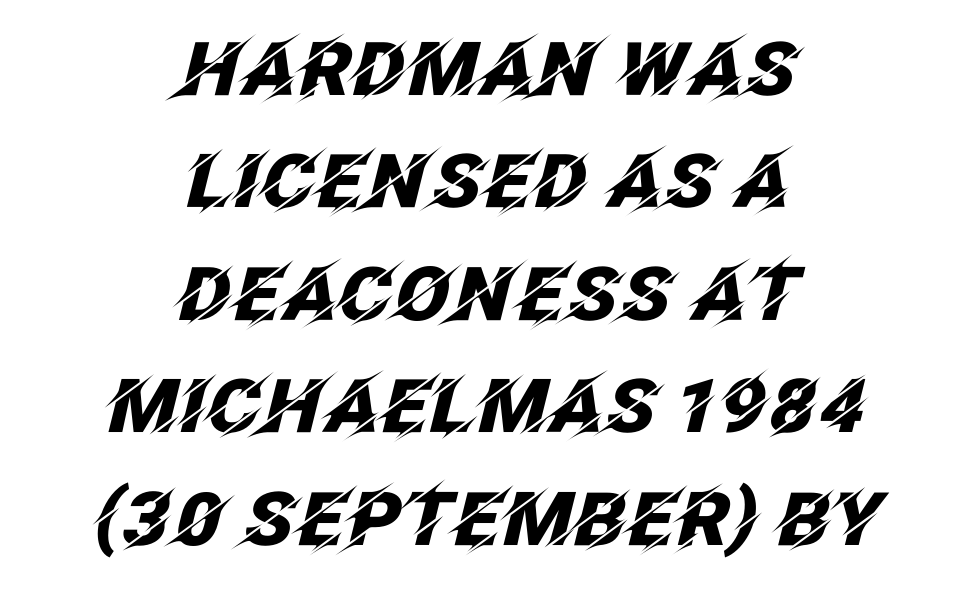
{"italic": "yes", "lean": "right", "slant_degrees": 12, "bold": "yes", "weight": "heavy", "width": "normal", "stroke_contrast": "low", "x_height": "large", "monospaced": "no", "underline": "no", "align": "center", "line_spacing": "normal", "line_spacing_ratio": 1.52, "letter_spacing": "normal", "letter_spacing_em": 0.0, "glyph_px": 74}
